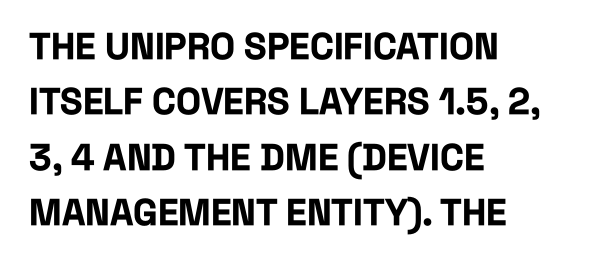
The characters display no serif detailing; their extremities are plain. These lines carry a lot of weight — the face is fully bold. The rendering keeps characters at their native spacing. Every row of glyphs begins at an identical x-position on the left.
